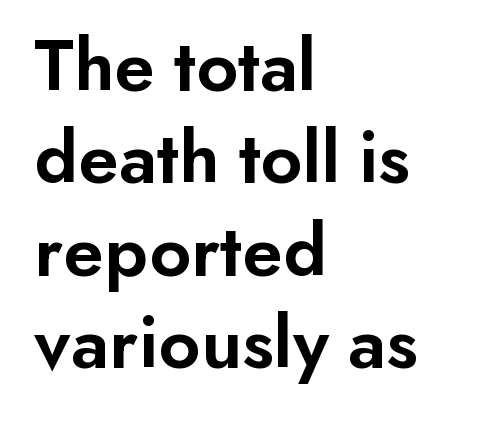
A typesetter would mark this as roman, not italic. The string is rendered with underlining switched off. Caption: standard tracking, unaltered. Varying glyph widths throughout — classic text-font behaviour. Line beginnings align vertically; line endings do not.
